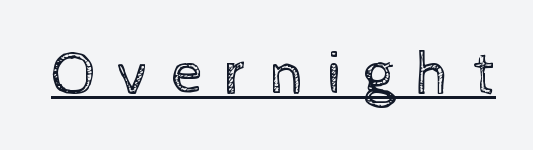
The image shows 62 px regular-weight type, upright; set unusually wide letter spacing (+0.35 em), underlined; a medium x-height.
